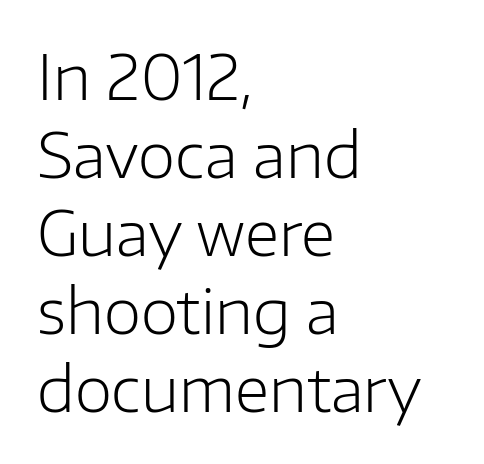
{"serif": "no", "italic": "no", "bold": "no", "weight": "light", "width": "normal", "stroke_contrast": "low", "x_height": "medium", "monospaced": "no", "underline": "no", "align": "left", "line_spacing": "normal", "line_spacing_ratio": 1.28, "letter_spacing": "normal", "letter_spacing_em": 0.0, "glyph_px": 61}
